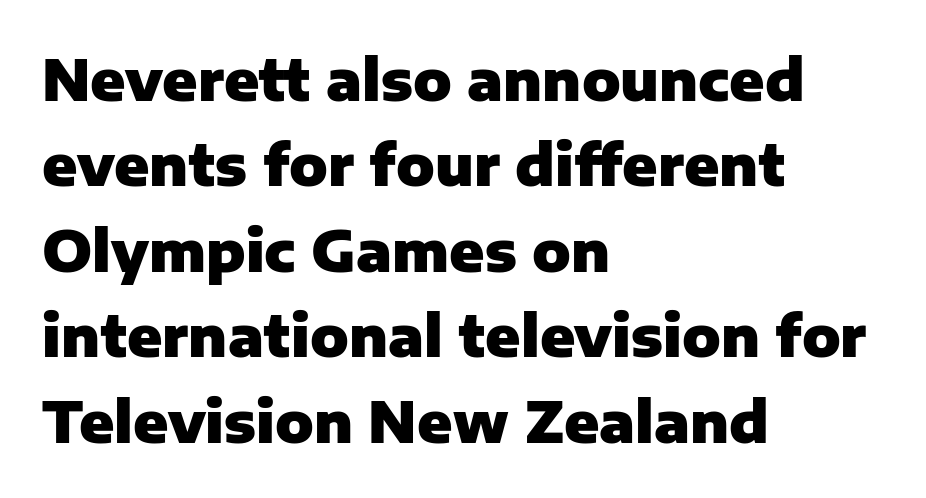
{"serif": "no", "italic": "no", "bold": "yes", "weight": "heavy", "width": "normal", "stroke_contrast": "low", "x_height": "medium", "monospaced": "no", "underline": "no", "align": "left", "line_spacing": "normal", "line_spacing_ratio": 1.5, "letter_spacing": "normal", "letter_spacing_em": 0.0, "glyph_px": 57}
